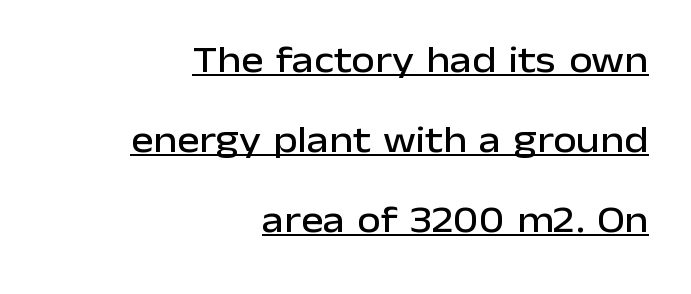
The image shows 38 px sans-serif type, upright; set right-aligned, loose line spacing (2.11x), normal letter spacing, underlined; low stroke contrast and a medium x-height.
